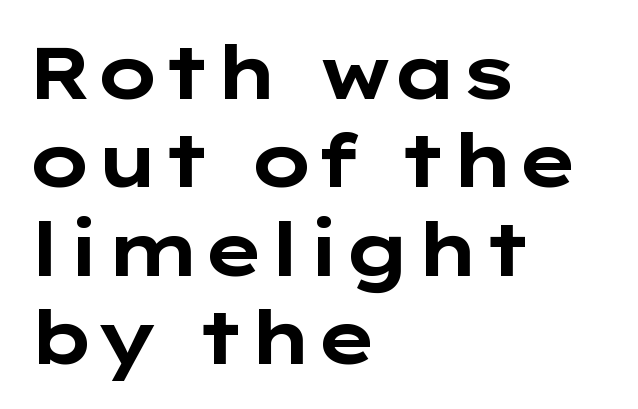
Q: Is the text bold? A: Yes.
Q: Is the text italic (slanted)? A: No, it is upright.
Q: Is the typeface a serif or a sans-serif typeface? A: Sans-serif.
Q: Is the text underlined? A: No.
Q: How is the paragraph aligned? A: Left-aligned.
Q: Is the spacing between letters normal or unusually wide? A: Normal.
Q: Width (condensed, normal, or wide)? A: Wide.
Q: Stroke contrast? A: Low.
Q: x-height? A: Medium.
Q: Monospaced? A: No.
